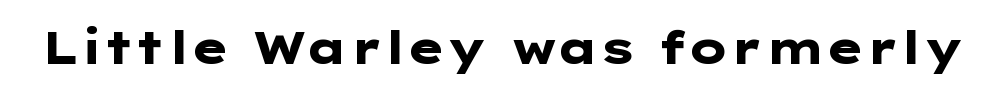
{"serif": "no", "italic": "no", "bold": "yes", "weight": "heavy", "width": "wide", "stroke_contrast": "low", "x_height": "medium", "underline": "no", "letter_spacing": "normal", "letter_spacing_em": 0.0, "glyph_px": 45}
